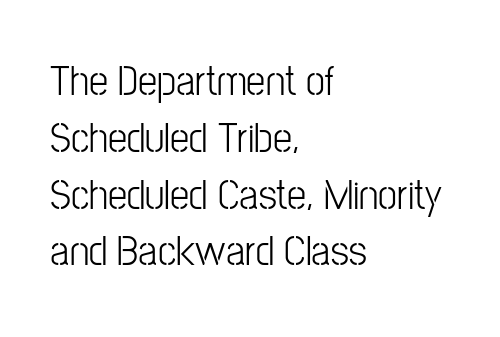
{"serif": "no", "italic": "no", "bold": "no", "weight": "light", "width": "condensed", "stroke_contrast": "low", "x_height": "medium", "monospaced": "no", "underline": "no", "align": "left", "line_spacing": "normal", "line_spacing_ratio": 1.32, "letter_spacing": "normal", "letter_spacing_em": 0.0, "glyph_px": 43}
